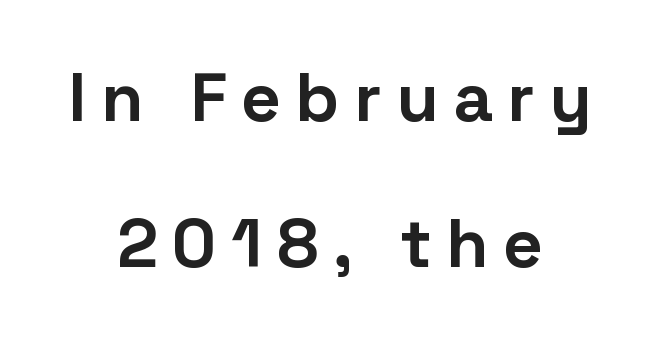
Q: Is the text bold? A: Yes.
Q: Is the text italic (slanted)? A: No, it is upright.
Q: Is the typeface a serif or a sans-serif typeface? A: Sans-serif.
Q: Is the text underlined? A: No.
Q: How is the paragraph aligned? A: Centered.
Q: Is the spacing between letters normal or unusually wide? A: Unusually wide.
Q: Is the spacing between lines tight, normal or loose? A: Loose.
Q: Width (condensed, normal, or wide)? A: Normal.
Q: Stroke contrast? A: Low.
Q: x-height? A: Medium.
Q: Monospaced? A: No.
